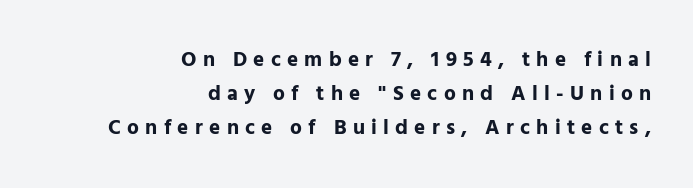
Q: Is the text bold? A: Yes.
Q: Is the text italic (slanted)? A: No, it is upright.
Q: Is the text underlined? A: No.
Q: How is the paragraph aligned? A: Right-aligned.
Q: Is the spacing between letters normal or unusually wide? A: Unusually wide.
Q: Is the spacing between lines tight, normal or loose? A: Normal.
